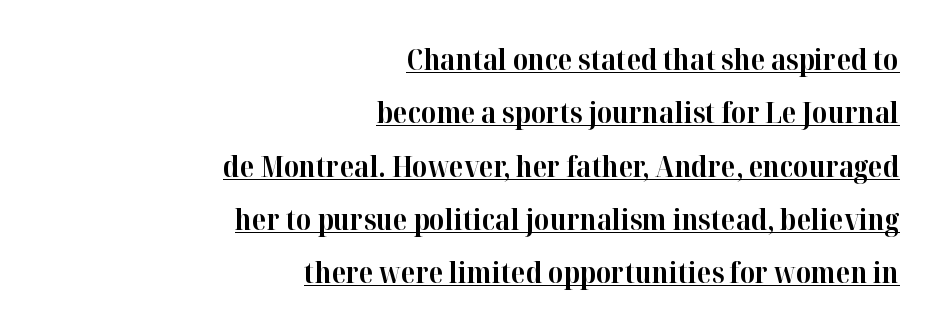
Q: Is the text bold? A: Yes.
Q: Is the text italic (slanted)? A: No, it is upright.
Q: Is the typeface a serif or a sans-serif typeface? A: Serif.
Q: Is the text underlined? A: Yes.
Q: How is the paragraph aligned? A: Right-aligned.
Q: Is the spacing between letters normal or unusually wide? A: Normal.
Q: Width (condensed, normal, or wide)? A: Normal.
Q: Stroke contrast? A: High.
Q: x-height? A: Medium.
Q: Monospaced? A: No.
